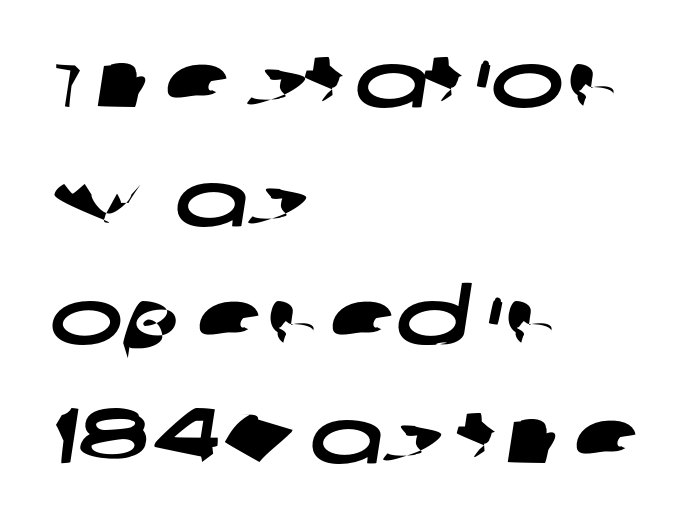
A bare baseline throughout the passage. Look at the bottom of the vertical strokes: they stop flat, with no serifs. Character widths vary here, with narrow letters taking less room than wide ones. Notice how the passage keeps a crisp vertical edge on the left only. Interline gaps are of average width in this sample.
